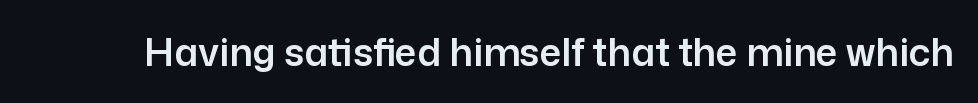
The string is rendered with underlining switched off. Is this a sans? Yes — the strokes have no serifs. Character widths vary here, with narrow letters taking less room than wide ones. Posture: vertical. These lines keep a tight, regular rhythm from letter to letter.
